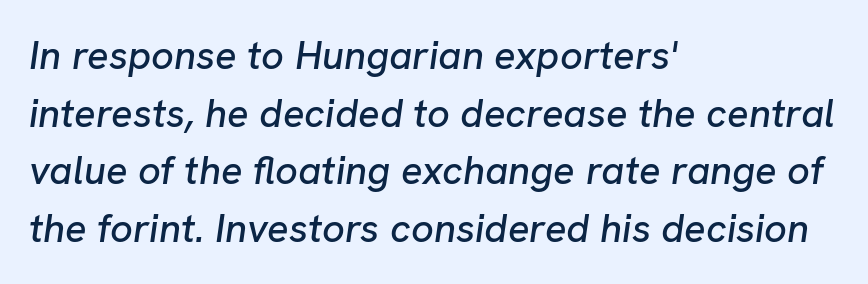
The image shows 40 px text type, italic (leaning right); set left-aligned, normal line spacing (1.44x), normal letter spacing, not underlined; low stroke contrast and a medium x-height.
